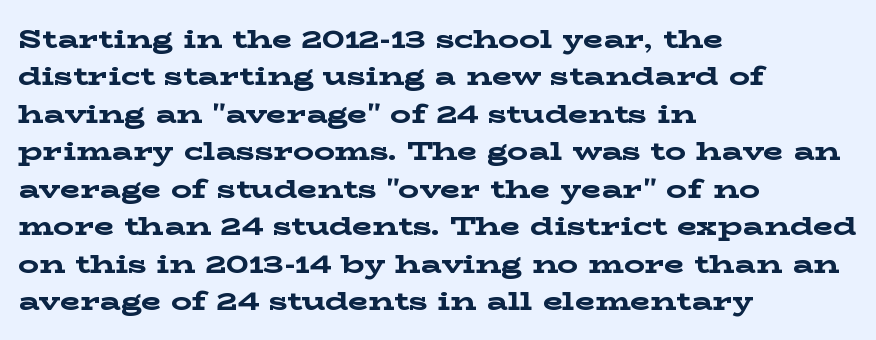
{"italic": "no", "bold": "yes", "underline": "no", "align": "left", "line_spacing": "normal", "line_spacing_ratio": 1.44, "letter_spacing": "normal", "letter_spacing_em": 0.0, "glyph_px": 26}
